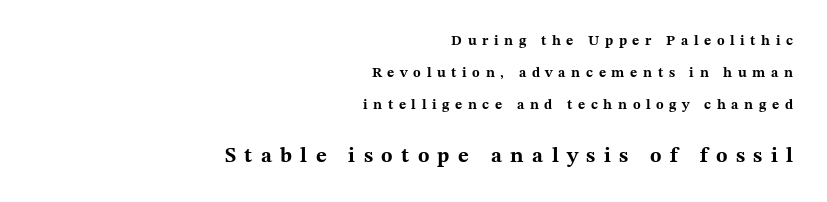
{"italic": "no", "bold": "yes", "underline": "no", "align": "right", "line_spacing": "loose", "line_spacing_ratio": 2.27, "letter_spacing": "wide", "letter_spacing_em": 0.4, "larger_block": "second", "size_ratio": 1.5, "glyph_px": 21}
